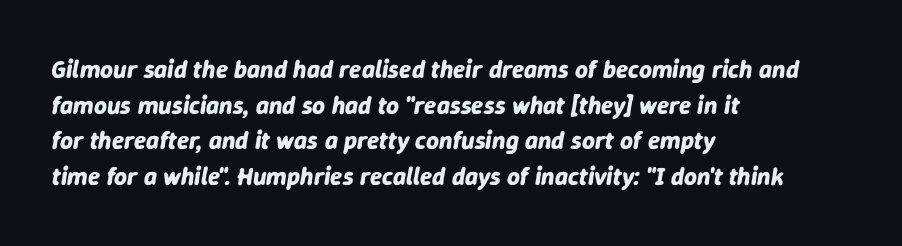
{"italic": "yes", "lean": "right", "slant_degrees": 9, "bold": "yes", "underline": "no", "align": "left", "line_spacing": "normal", "line_spacing_ratio": 1.43, "letter_spacing": "normal", "letter_spacing_em": 0.0, "glyph_px": 25}
